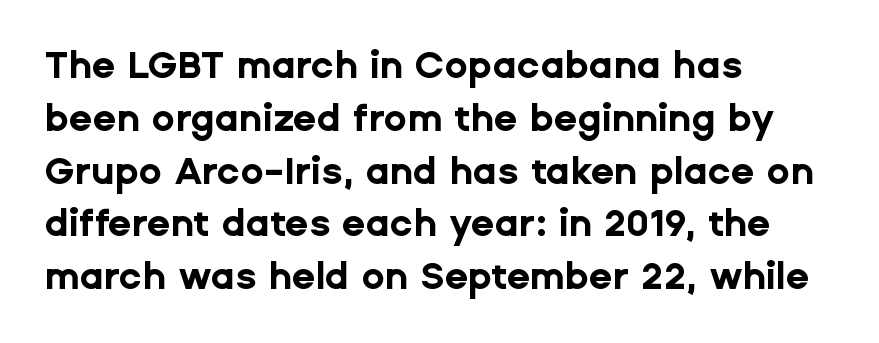
{"serif": "no", "italic": "no", "bold": "yes", "weight": "bold", "width": "normal", "stroke_contrast": "low", "x_height": "medium", "monospaced": "no", "underline": "no", "align": "left", "line_spacing": "normal", "line_spacing_ratio": 1.39, "letter_spacing": "normal", "letter_spacing_em": 0.0, "glyph_px": 38}
